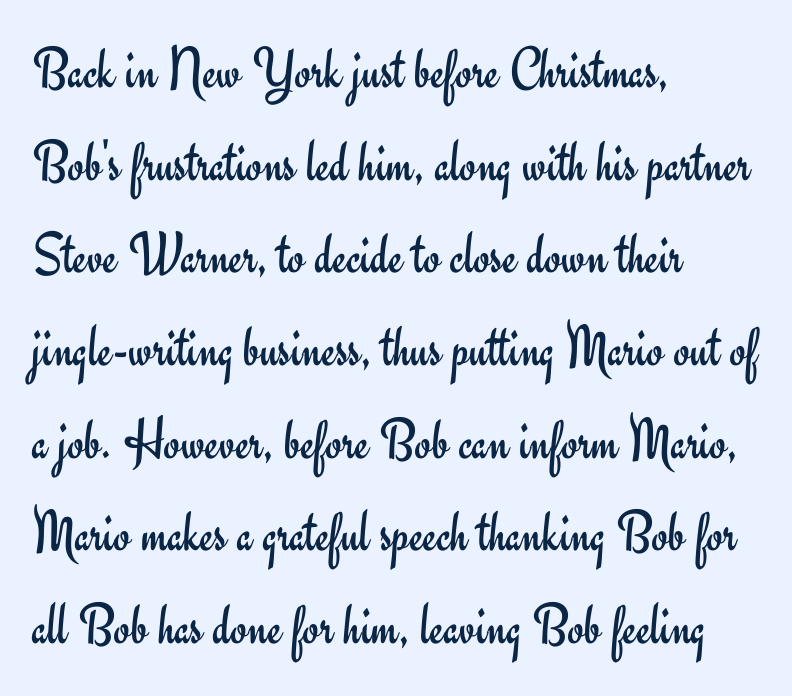
The image shows 59 px regular-weight sans-serif type; set left-aligned, normal line spacing (1.57x), normal letter spacing, not underlined; low stroke contrast and a small x-height.
